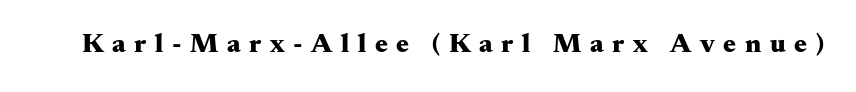
Typographic density is high because the face is bold. Type without underlining. Here the glyphs are tracked loosely, breaking word shapes into spaced letters. The typography opts for an upright posture over an oblique one.
